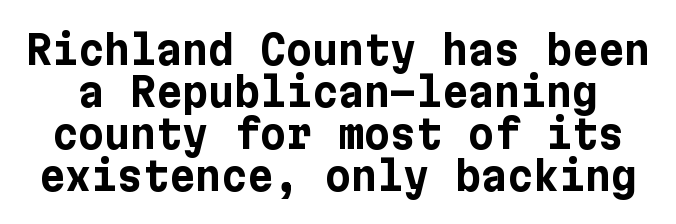
{"serif": "no", "italic": "no", "bold": "yes", "weight": "bold", "width": "normal", "stroke_contrast": "low", "x_height": "medium", "underline": "no", "line_spacing": "tight", "line_spacing_ratio": 1.05, "letter_spacing": "normal", "letter_spacing_em": 0.0, "glyph_px": 40}
